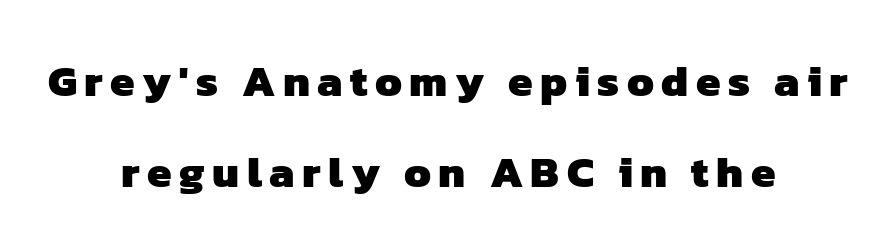
Q: Is the text bold? A: Yes.
Q: Is the typeface a serif or a sans-serif typeface? A: Sans-serif.
Q: Is the text underlined? A: No.
Q: How is the paragraph aligned? A: Centered.
Q: Is the spacing between lines tight, normal or loose? A: Loose.
Q: Width (condensed, normal, or wide)? A: Normal.
Q: Stroke contrast? A: Low.
Q: x-height? A: Medium.
Q: Monospaced? A: No.
